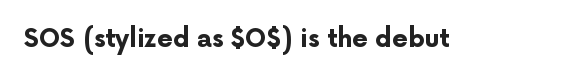
Q: Is the text bold? A: Yes.
Q: Is the text italic (slanted)? A: No, it is upright.
Q: Is the text underlined? A: No.
Q: Is the spacing between letters normal or unusually wide? A: Normal.
